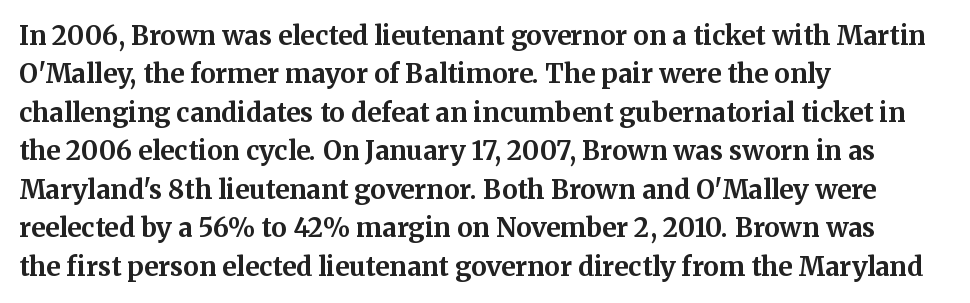
{"italic": "no", "bold": "yes", "underline": "no", "align": "left", "line_spacing": "normal", "line_spacing_ratio": 1.48, "letter_spacing": "normal", "letter_spacing_em": 0.0, "glyph_px": 26}
